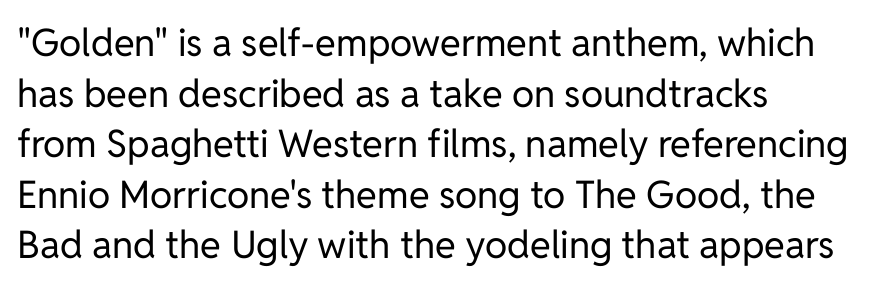
Q: Is the text bold? A: No.
Q: Is the text italic (slanted)? A: No, it is upright.
Q: Is the typeface a serif or a sans-serif typeface? A: Sans-serif.
Q: Is the text underlined? A: No.
Q: How is the paragraph aligned? A: Left-aligned.
Q: Is the spacing between letters normal or unusually wide? A: Normal.
Q: Is the spacing between lines tight, normal or loose? A: Normal.
Q: Width (condensed, normal, or wide)? A: Normal.
Q: Stroke contrast? A: Low.
Q: x-height? A: Medium.
Q: Monospaced? A: No.
